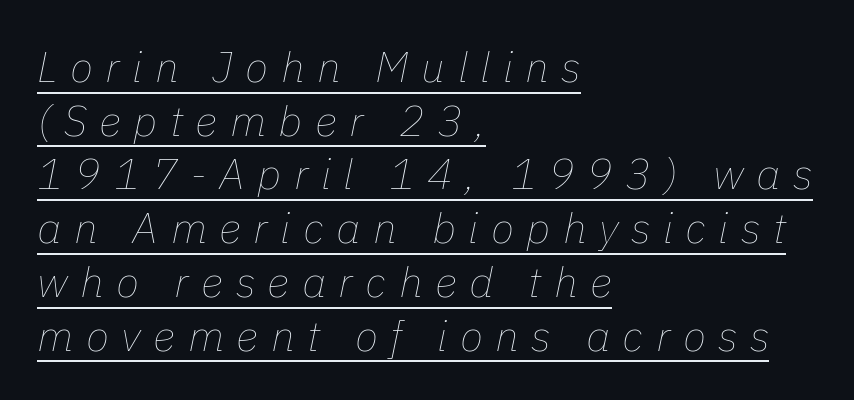
Q: Is the text bold? A: No.
Q: Is the text italic (slanted)? A: Yes, it leans right by about 11 degrees.
Q: Is the text underlined? A: Yes.
Q: How is the paragraph aligned? A: Left-aligned.
Q: Is the spacing between letters normal or unusually wide? A: Unusually wide.
Q: Is the spacing between lines tight, normal or loose? A: Normal.
Q: Width (condensed, normal, or wide)? A: Normal.
Q: Stroke contrast? A: Low.
Q: x-height? A: Medium.
Q: Monospaced? A: No.
